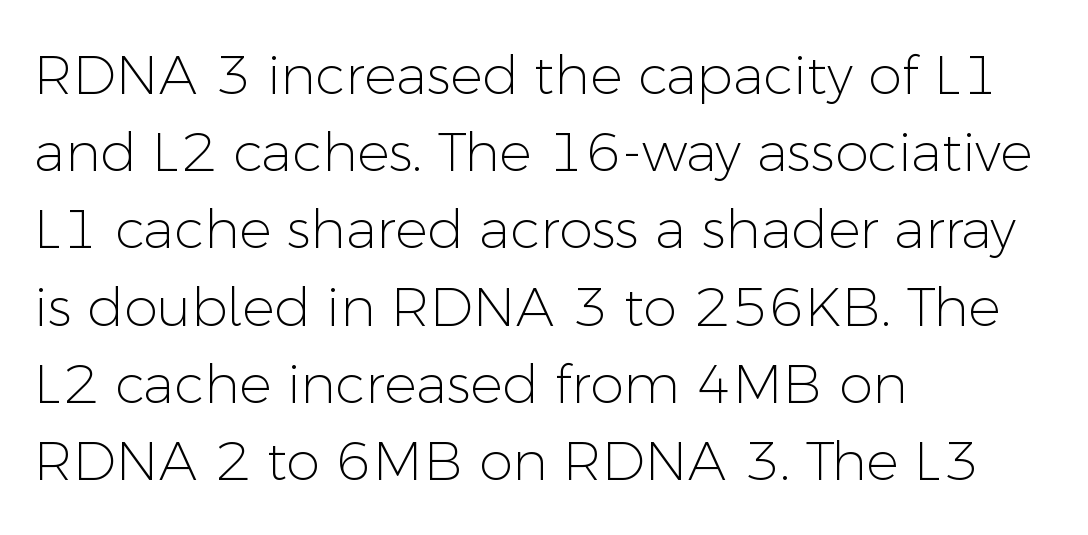
{"serif": "no", "italic": "no", "bold": "no", "weight": "light", "width": "normal", "stroke_contrast": "low", "x_height": "medium", "monospaced": "no", "underline": "no", "align": "left", "line_spacing": "normal", "line_spacing_ratio": 1.43, "letter_spacing": "normal", "letter_spacing_em": 0.0, "glyph_px": 54}
